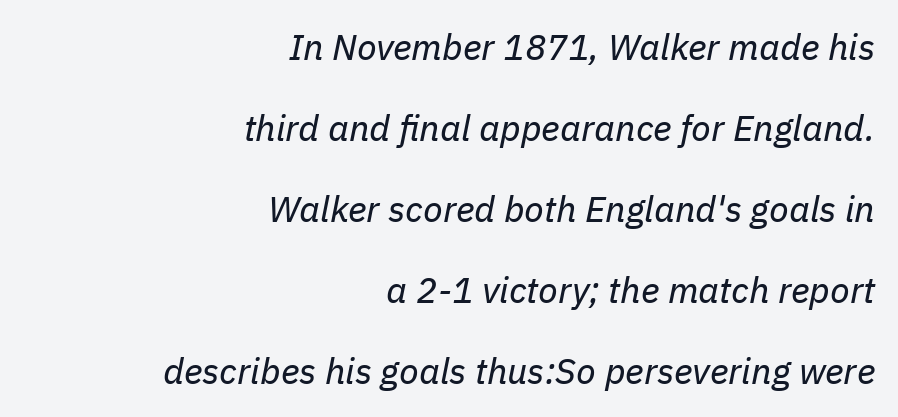
Q: Is the text bold? A: No.
Q: Is the text italic (slanted)? A: Yes, it leans right by about 11 degrees.
Q: Is the text underlined? A: No.
Q: How is the paragraph aligned? A: Right-aligned.
Q: Is the spacing between letters normal or unusually wide? A: Normal.
Q: Is the spacing between lines tight, normal or loose? A: Loose.
Q: Width (condensed, normal, or wide)? A: Normal.
Q: Stroke contrast? A: Low.
Q: x-height? A: Medium.
Q: Monospaced? A: No.
